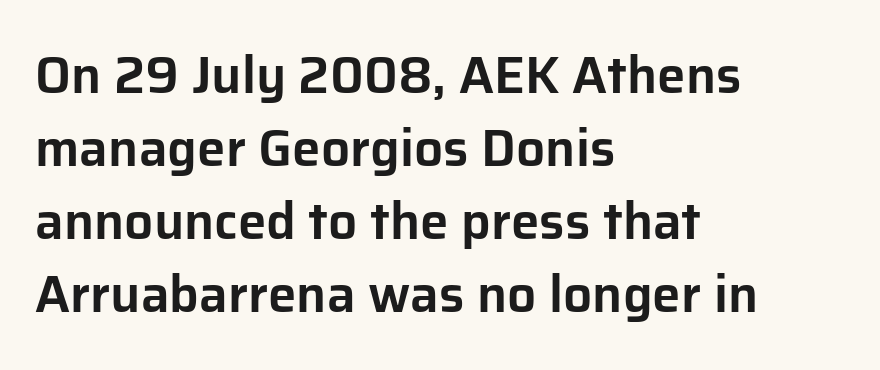
The font family rendered here belongs to the sans-serif group. Evenly set lines give the paragraph a standard silhouette. Words float on clear page, feet unadorned. Look at the tracking — it's just the regular setting, nothing added. A typesetter would call this proportional, since set widths differ per character.
